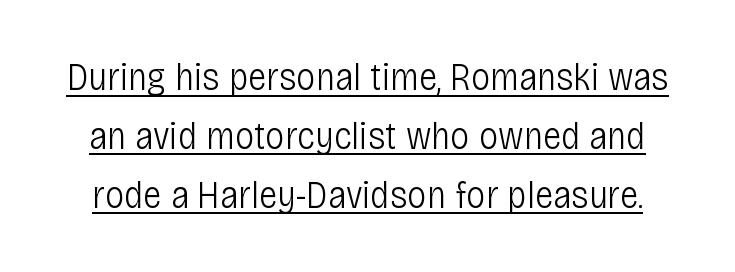
{"serif": "no", "italic": "no", "bold": "no", "weight": "light", "width": "condensed", "stroke_contrast": "low", "x_height": "large", "monospaced": "no", "underline": "yes", "line_spacing": "normal", "line_spacing_ratio": 1.51, "letter_spacing": "normal", "letter_spacing_em": 0.0, "glyph_px": 39}
